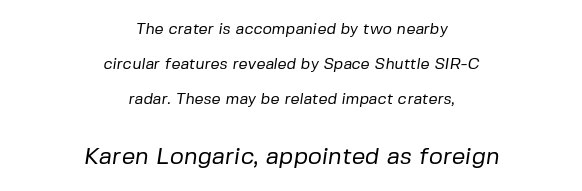
Q: Is the text bold? A: No.
Q: Is the text underlined? A: No.
Q: How is the paragraph aligned? A: Centered.
Q: Is the spacing between letters normal or unusually wide? A: Normal.
Q: Is the spacing between lines tight, normal or loose? A: Loose.
Q: Which block of text is set in a larger size, the first (top) or the second (bottom)? A: The second (bottom) one.
